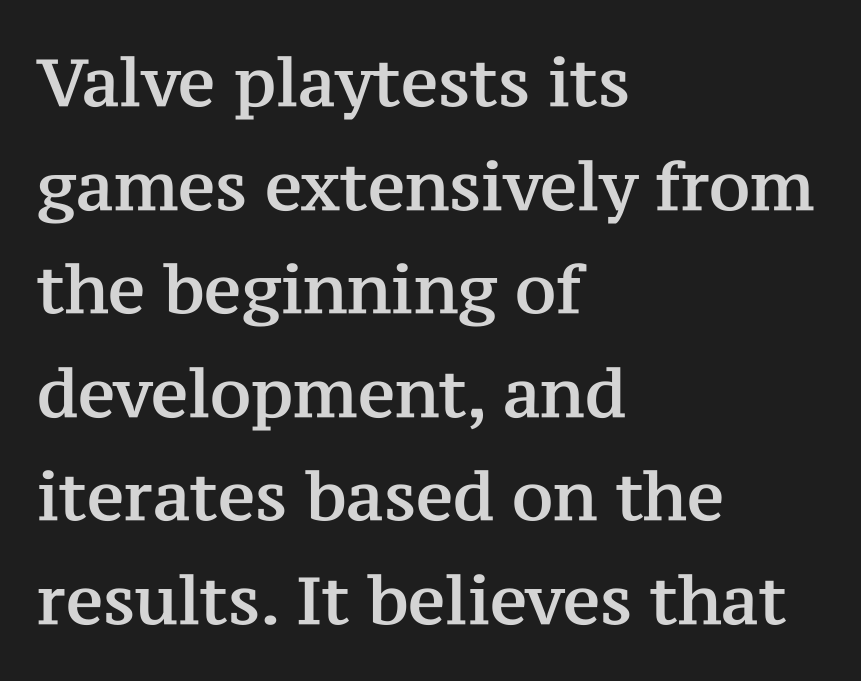
The image shows 66 px serif type, upright; set left-aligned, normal line spacing (1.57x), normal letter spacing, not underlined; medium stroke contrast and a medium x-height.
